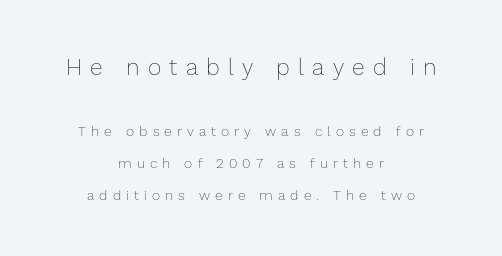
Notice how the stems are strictly vertical — no italics here. The earlier block is typeset at a bigger size than the later block. Think standard paragraph weight, or any step lighter than that. The lines are quadded center. Honestly, the rows look like they've been pulled way apart. The space beneath each line is pristine and unruled.
